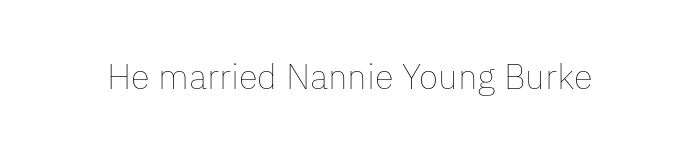
The gap between lines stays unmarked. The letters advance in unequal steps, a hallmark of proportional type. The gaps between neighbouring characters are ordinary and unremarkable. If you drew a line through each stem, it would be perfectly vertical. The font is comparable to plain body text, perhaps lighter.
